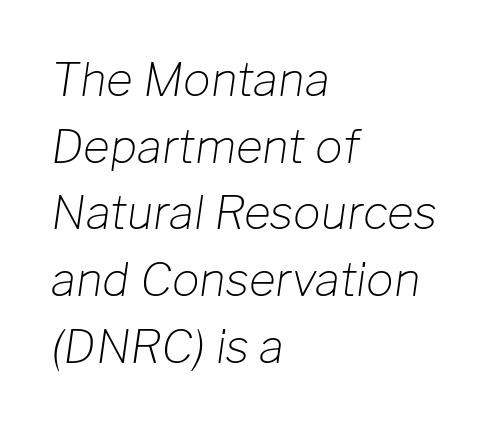
{"italic": "yes", "lean": "right", "slant_degrees": 8, "bold": "no", "weight": "light", "width": "normal", "stroke_contrast": "low", "x_height": "medium", "monospaced": "no", "underline": "no", "align": "left", "line_spacing": "normal", "line_spacing_ratio": 1.45, "letter_spacing": "normal", "letter_spacing_em": 0.0, "glyph_px": 46}
